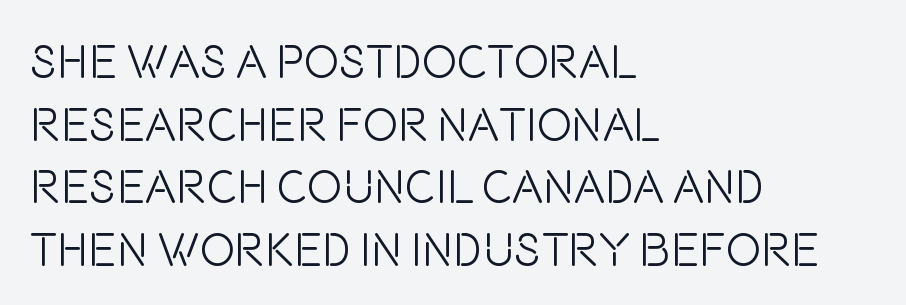
The image shows 47 px light, condensed sans-serif type, upright; set left-aligned, normal line spacing (1.33x), normal letter spacing, not underlined; low stroke contrast and a large x-height.
